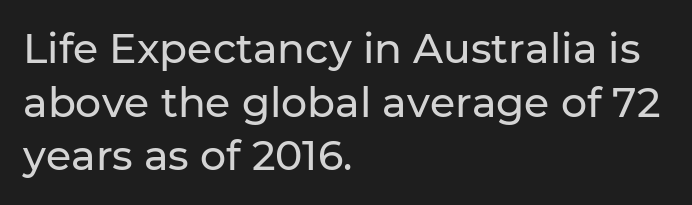
Q: Is the text italic (slanted)? A: No, it is upright.
Q: Is the typeface a serif or a sans-serif typeface? A: Sans-serif.
Q: Is the text underlined? A: No.
Q: How is the paragraph aligned? A: Left-aligned.
Q: Is the spacing between letters normal or unusually wide? A: Normal.
Q: Is the spacing between lines tight, normal or loose? A: Normal.
Q: Width (condensed, normal, or wide)? A: Normal.
Q: Stroke contrast? A: Low.
Q: x-height? A: Medium.
Q: Monospaced? A: No.
